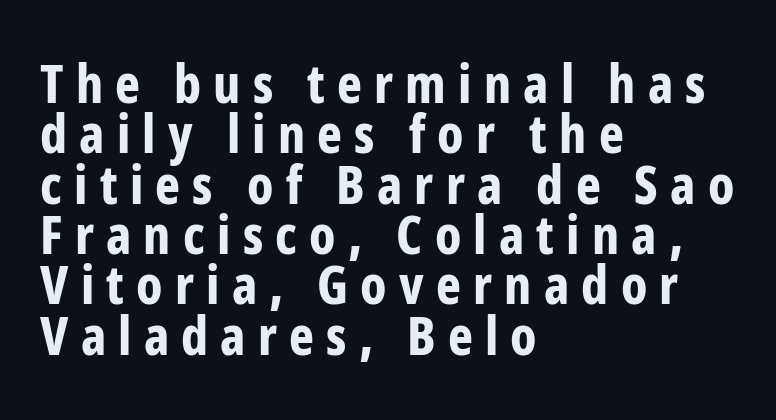
The image shows 53 px bold, condensed sans-serif type, upright; set left-aligned, tight line spacing (0.95x), unusually wide letter spacing (+0.23 em), not underlined; low stroke contrast and a medium x-height.
